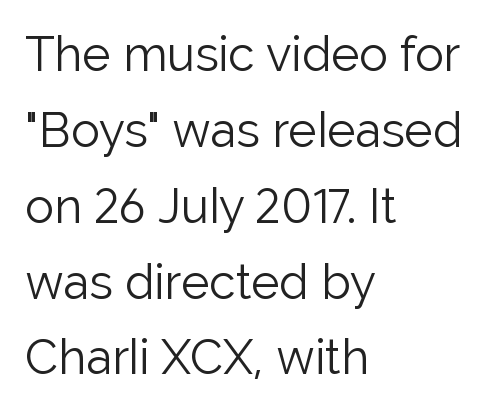
Line spacing here is normal. A clean baseline with only descenders dipping below it. The letters advance in unequal steps, a hallmark of proportional type. Spacing between characters is what you'd get straight out of the box. All the whitespace from short lines collects on the right.
